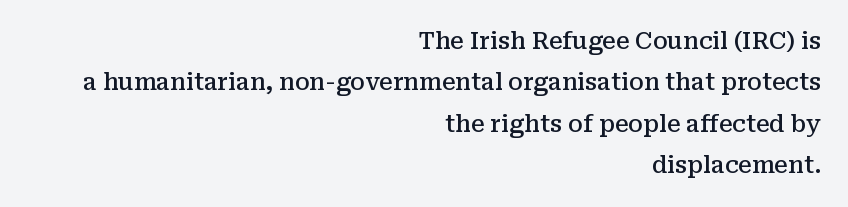
The image shows 23 px text type, upright; set right-aligned, line spacing 1.8x, normal letter spacing, not underlined.
